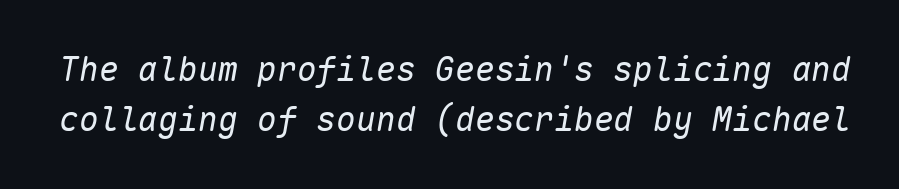
Q: Is the text bold? A: No.
Q: Is the text italic (slanted)? A: Yes, it leans right by about 10 degrees.
Q: Is the text underlined? A: No.
Q: Is the spacing between letters normal or unusually wide? A: Normal.
Q: Is the spacing between lines tight, normal or loose? A: Normal.
Q: Width (condensed, normal, or wide)? A: Normal.
Q: Stroke contrast? A: Low.
Q: x-height? A: Medium.
Q: Monospaced? A: Yes.
